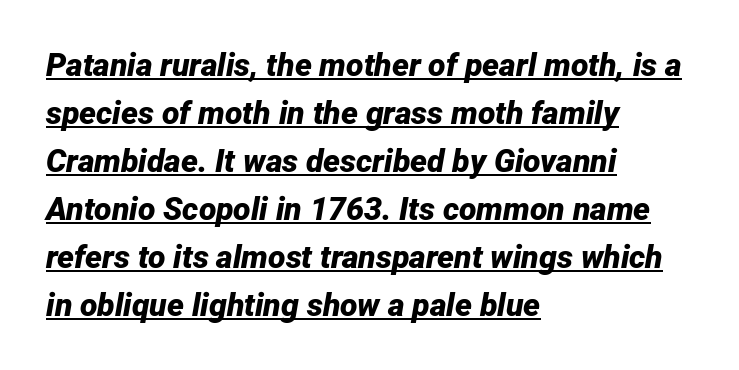
The image shows 32 px bold type, italic (leaning right); set left-aligned, normal line spacing (1.5x), normal letter spacing, underlined; low stroke contrast and a medium x-height.
